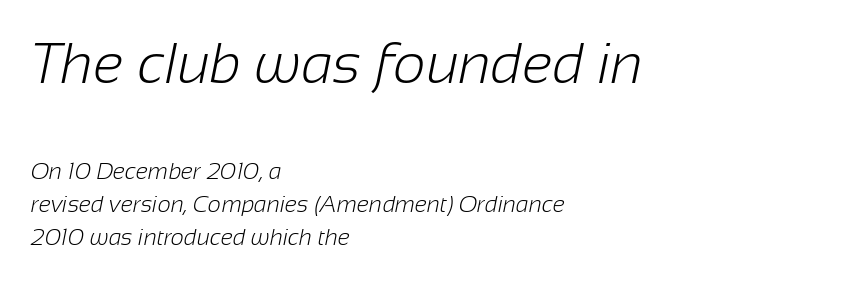
Q: Is the text bold? A: No.
Q: Is the typeface a serif or a sans-serif typeface? A: Sans-serif.
Q: Is the text underlined? A: No.
Q: How is the paragraph aligned? A: Left-aligned.
Q: Is the spacing between letters normal or unusually wide? A: Normal.
Q: Is the spacing between lines tight, normal or loose? A: Normal.
Q: Which block of text is set in a larger size, the first (top) or the second (bottom)? A: The first (top) one.
Q: Width (condensed, normal, or wide)? A: Normal.
Q: Stroke contrast? A: Low.
Q: x-height? A: Medium.
Q: Monospaced? A: No.
